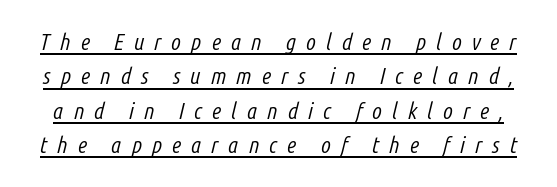
{"italic": "yes", "lean": "right", "slant_degrees": 14, "bold": "no", "underline": "yes", "line_spacing": "normal", "line_spacing_ratio": 1.49, "letter_spacing": "wide", "letter_spacing_em": 0.43, "glyph_px": 23}
